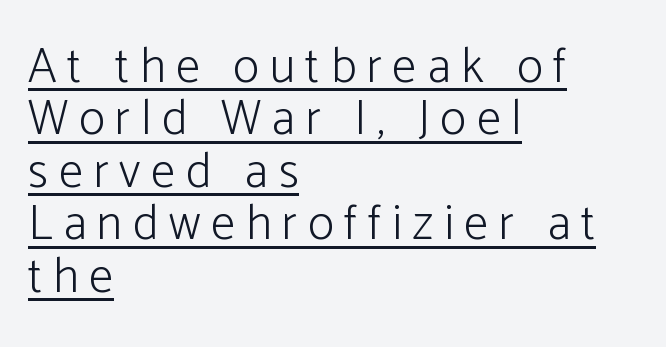
Q: Is the text bold? A: No.
Q: Is the text italic (slanted)? A: No, it is upright.
Q: Is the typeface a serif or a sans-serif typeface? A: Sans-serif.
Q: Is the text underlined? A: Yes.
Q: How is the paragraph aligned? A: Left-aligned.
Q: Is the spacing between letters normal or unusually wide? A: Unusually wide.
Q: Is the spacing between lines tight, normal or loose? A: Tight.
Q: Width (condensed, normal, or wide)? A: Normal.
Q: Stroke contrast? A: Low.
Q: x-height? A: Medium.
Q: Monospaced? A: No.
